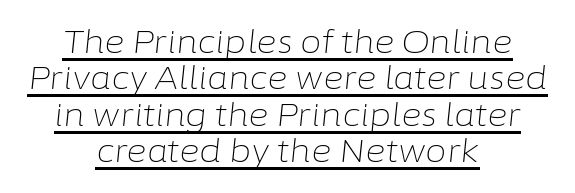
{"italic": "yes", "lean": "right", "slant_degrees": 6, "bold": "no", "weight": "light", "width": "normal", "stroke_contrast": "low", "x_height": "medium", "monospaced": "no", "underline": "yes", "align": "center", "line_spacing_ratio": 1.17, "letter_spacing": "normal", "letter_spacing_em": 0.0, "glyph_px": 31}
